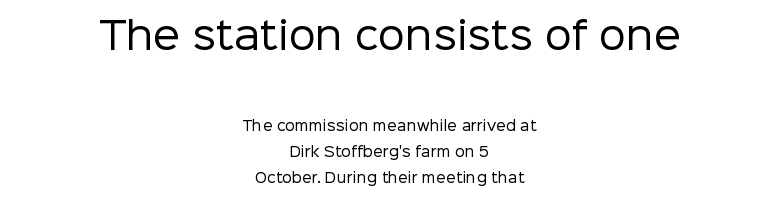
The image shows 38 px regular-weight sans-serif type, upright; set centered, line spacing 1.84x, normal letter spacing, not underlined; the first (top) block is 2.71x larger; low stroke contrast and a medium x-height.
